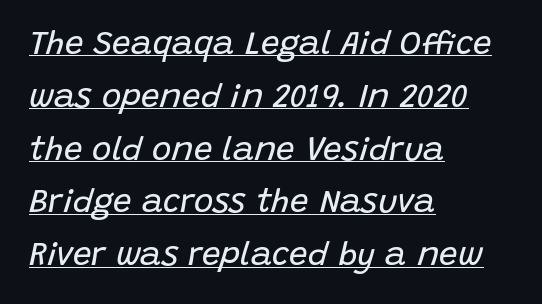
{"italic": "yes", "lean": "right", "slant_degrees": 15, "bold": "no", "weight": "regular", "width": "normal", "stroke_contrast": "low", "x_height": "large", "monospaced": "no", "underline": "yes", "align": "left", "line_spacing": "normal", "line_spacing_ratio": 1.6, "letter_spacing": "normal", "letter_spacing_em": 0.0, "glyph_px": 33}
